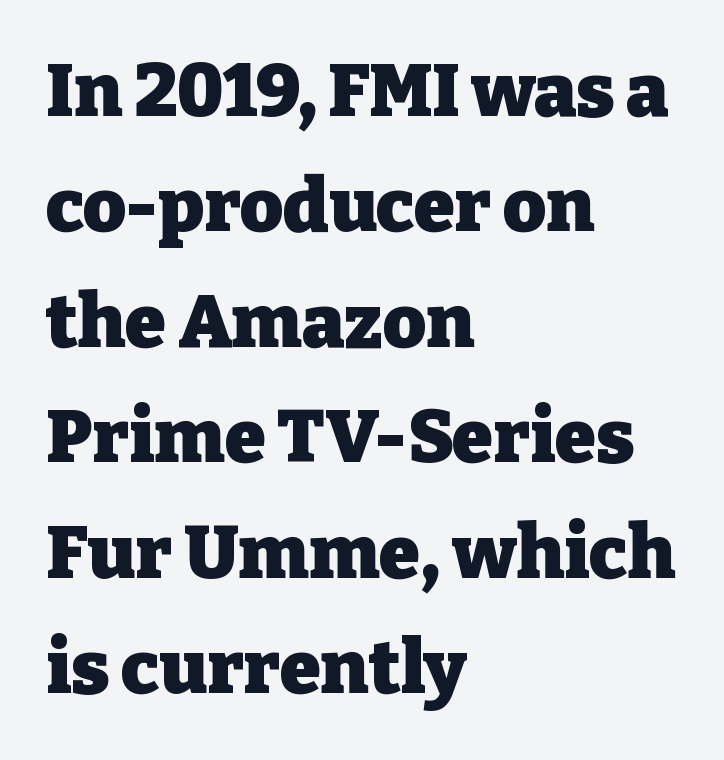
{"serif": "yes", "italic": "no", "bold": "yes", "weight": "heavy", "width": "normal", "stroke_contrast": "low", "x_height": "medium", "monospaced": "no", "underline": "no", "align": "left", "line_spacing": "normal", "line_spacing_ratio": 1.56, "letter_spacing": "normal", "letter_spacing_em": 0.0, "glyph_px": 74}
